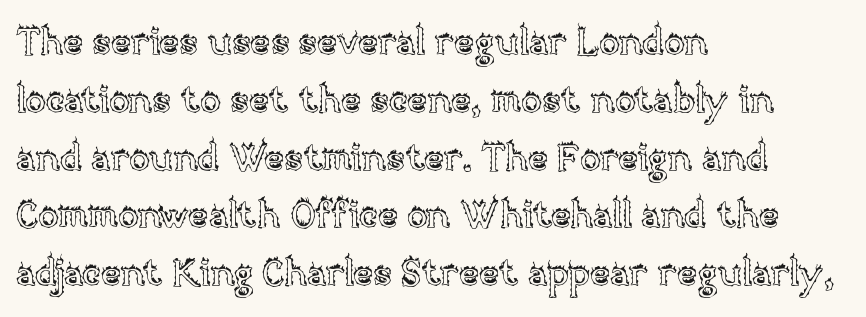
Just letters on the line, the space beneath them empty. A classic flush-left, rag-right setting is used for this passage. No italicization has been applied; the sample stays upright. No extra tracking has been applied to these lines.
